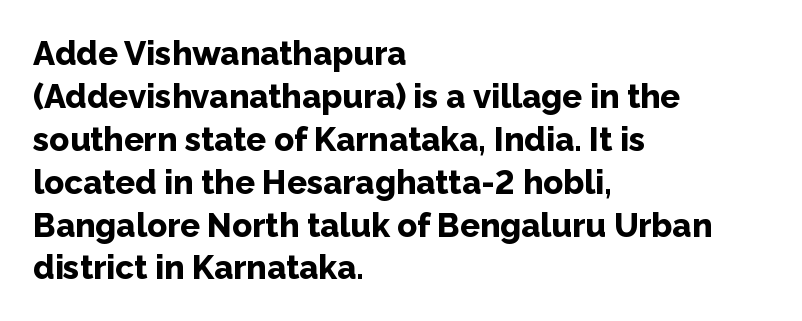
Q: Is the text bold? A: Yes.
Q: Is the text italic (slanted)? A: No, it is upright.
Q: Is the typeface a serif or a sans-serif typeface? A: Sans-serif.
Q: Is the text underlined? A: No.
Q: How is the paragraph aligned? A: Left-aligned.
Q: Is the spacing between letters normal or unusually wide? A: Normal.
Q: Is the spacing between lines tight, normal or loose? A: Normal.
Q: Width (condensed, normal, or wide)? A: Normal.
Q: Stroke contrast? A: Low.
Q: x-height? A: Medium.
Q: Monospaced? A: No.
